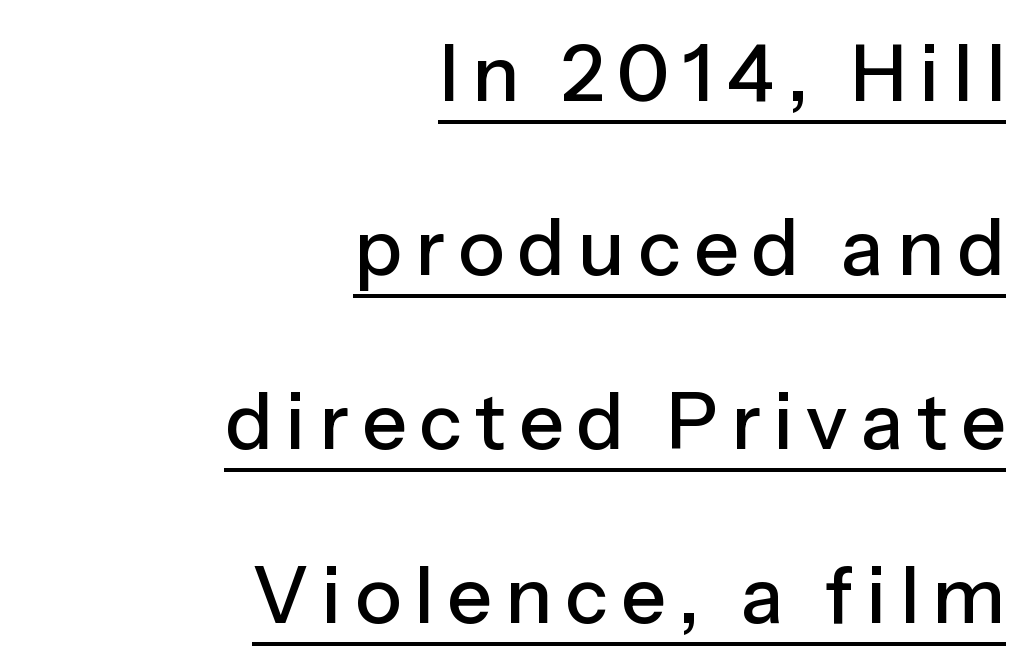
{"serif": "no", "italic": "no", "width": "normal", "stroke_contrast": "low", "x_height": "medium", "monospaced": "no", "underline": "yes", "align": "right", "line_spacing": "loose", "line_spacing_ratio": 2.23, "glyph_px": 78}
